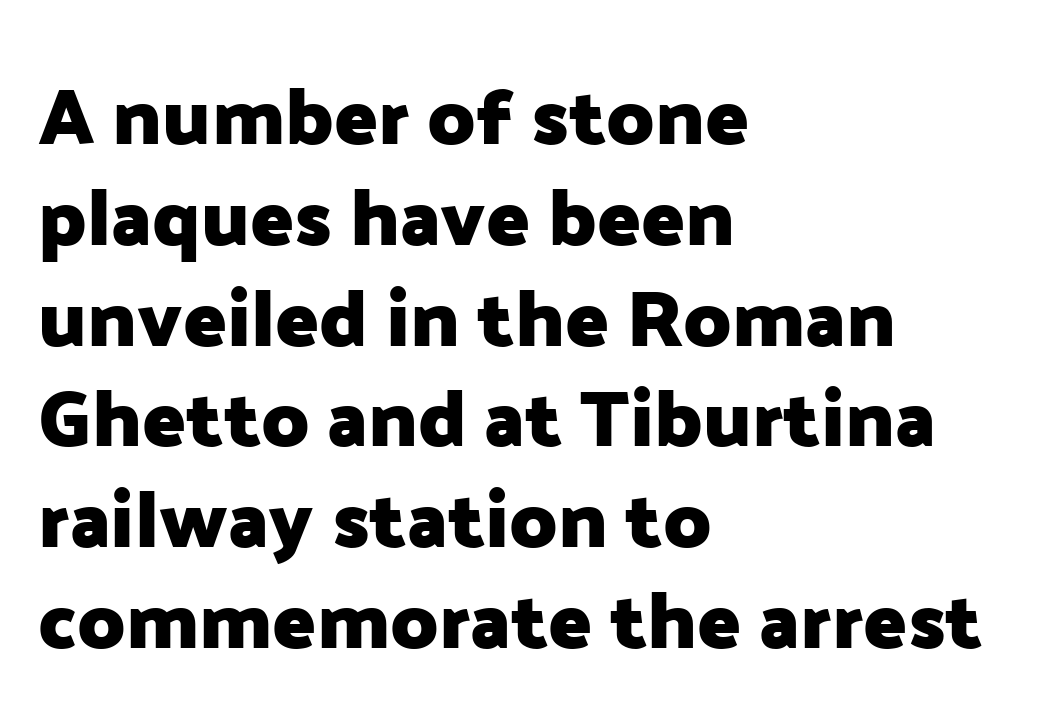
{"serif": "no", "italic": "no", "bold": "yes", "weight": "heavy", "width": "normal", "stroke_contrast": "low", "x_height": "medium", "monospaced": "no", "underline": "no", "align": "left", "line_spacing": "normal", "line_spacing_ratio": 1.26, "letter_spacing": "normal", "letter_spacing_em": 0.0, "glyph_px": 80}
